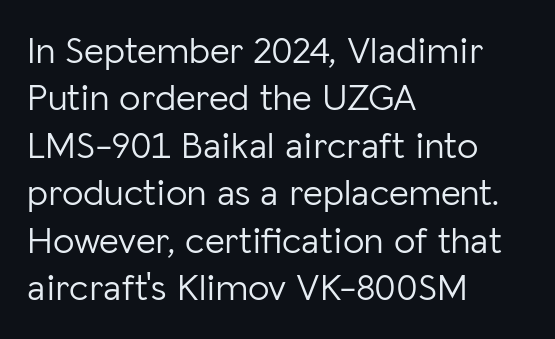
The image shows 38 px light sans-serif type, upright; set left-aligned, normal line spacing (1.25x), normal letter spacing, not underlined; low stroke contrast and a medium x-height.
